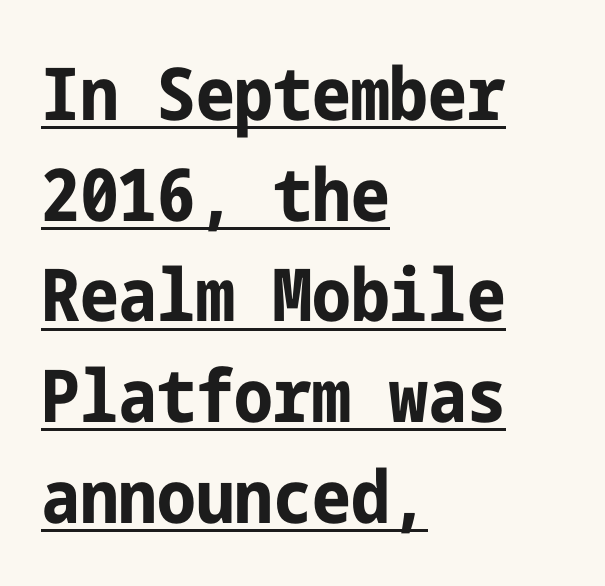
Leftover space on each line is placed entirely after the last word. How would I describe the line gaps? Plain and ordinary. Does the lettering tilt? It doesn't — this is upright. The string is rendered with underlining switched on. Each letter's strokes conclude bluntly, with no projecting serifs. The characters look thick and weighty, a clear bold.
